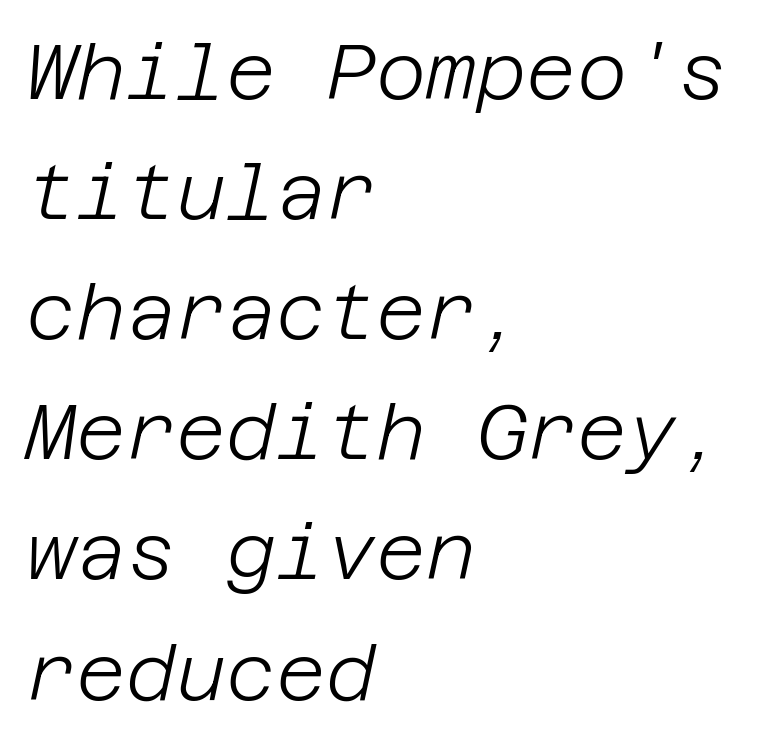
The image shows 77 px light type, italic (leaning right); set left-aligned, normal line spacing (1.56x), normal letter spacing, not underlined; low stroke contrast and a large x-height.
